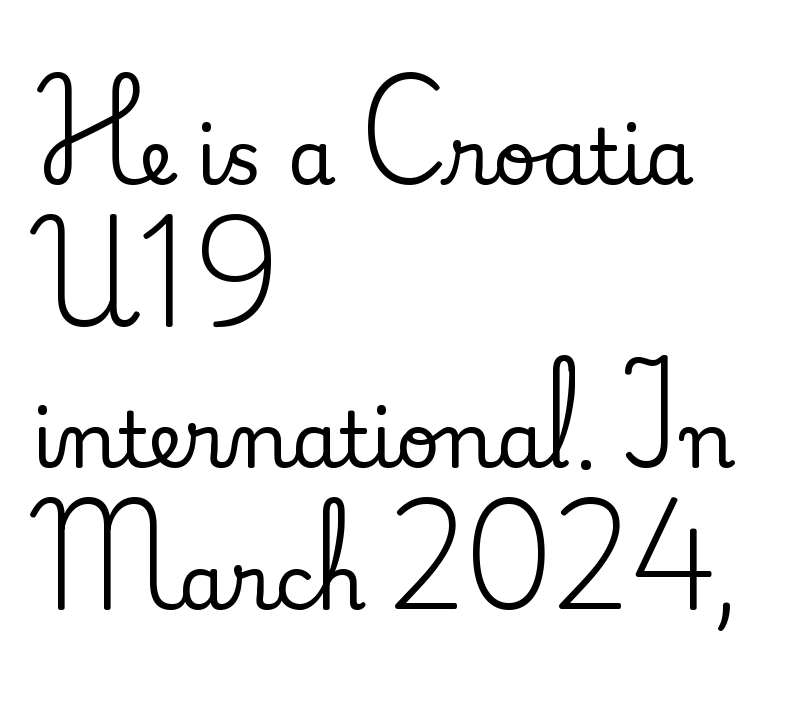
Anything drawn beneath the words? Only blank space. This sample has the flowing, uneven cadence of proportional lettering. Casual observation: everything's shoved over to the left. These lines are composed in type with serifs.
